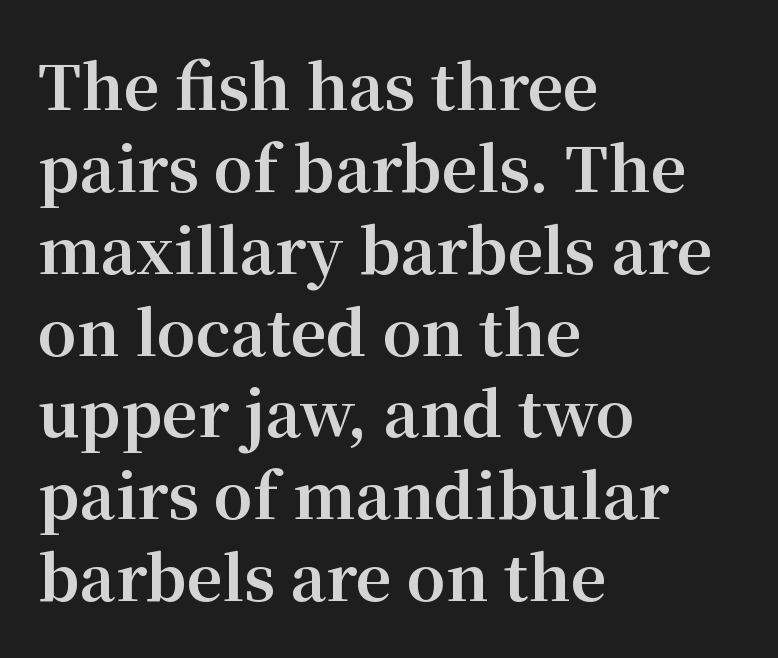
Look at the bottom of the vertical strokes: they flare into serifs here. In terms of letterspacing, this is plain default setting. The passage shown is emphatically bold. The gap between lines stays unmarked. The lines sit at an ordinary, default distance from one another.
